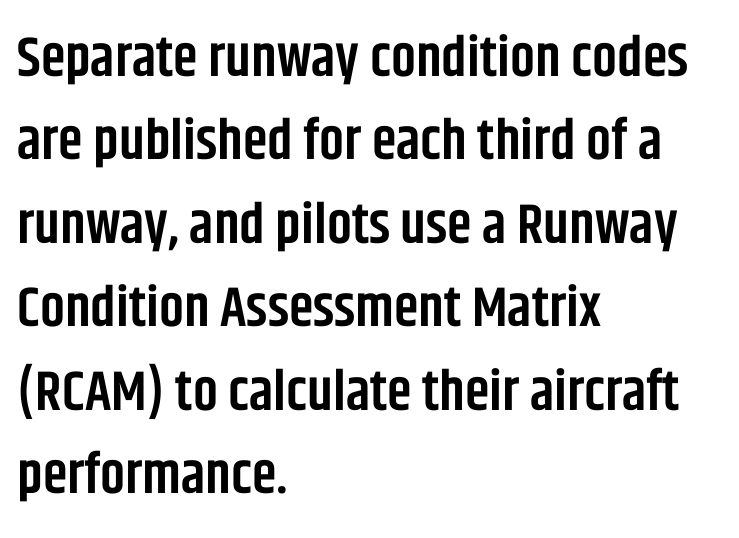
{"serif": "no", "italic": "no", "bold": "semi", "weight": "semibold", "width": "condensed", "stroke_contrast": "low", "x_height": "large", "monospaced": "no", "underline": "no", "align": "left", "line_spacing": "normal", "line_spacing_ratio": 1.49, "letter_spacing": "normal", "letter_spacing_em": 0.0, "glyph_px": 56}
